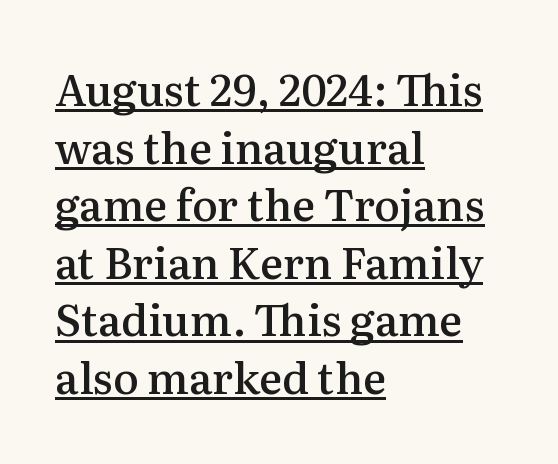
The image shows 43 px semibold serif type, upright; set left-aligned, normal line spacing (1.34x), normal letter spacing, underlined; medium stroke contrast and a medium x-height.
